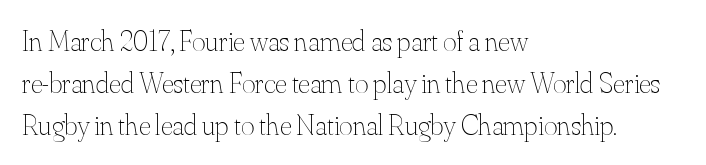
{"italic": "no", "bold": "no", "weight": "thin", "width": "normal", "stroke_contrast": "medium", "x_height": "small", "monospaced": "no", "underline": "no", "align": "left", "line_spacing": "normal", "line_spacing_ratio": 1.44, "letter_spacing": "normal", "letter_spacing_em": 0.0, "glyph_px": 29}
